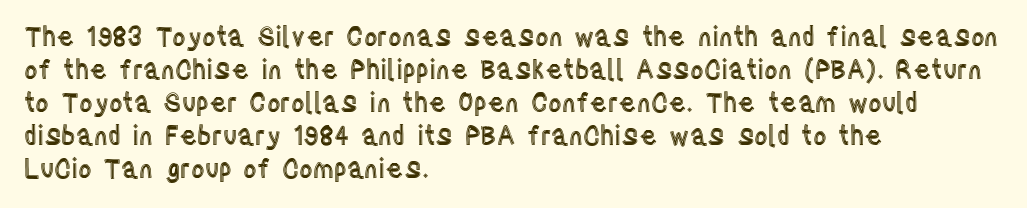
The image shows 26 px text type, upright; set left-aligned, normal line spacing (1.27x), normal letter spacing, not underlined.
